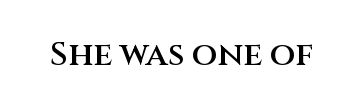
The image shows 33 px semibold sans-serif type, upright; set normal letter spacing, not underlined; medium stroke contrast and a large x-height.
